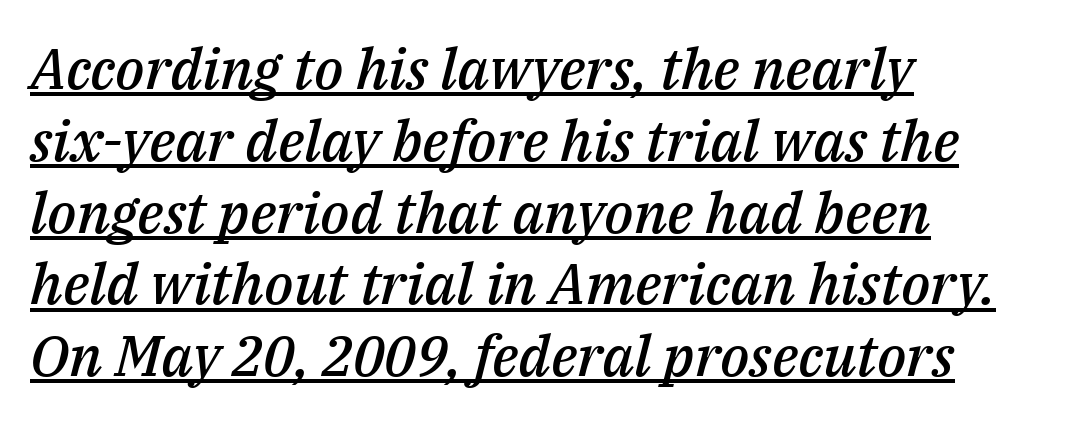
Q: Is the text bold? A: Semi-bold.
Q: Is the text italic (slanted)? A: Yes, it leans right by about 14 degrees.
Q: Is the text underlined? A: Yes.
Q: How is the paragraph aligned? A: Left-aligned.
Q: Is the spacing between letters normal or unusually wide? A: Normal.
Q: Is the spacing between lines tight, normal or loose? A: Normal.
Q: Width (condensed, normal, or wide)? A: Normal.
Q: Stroke contrast? A: Medium.
Q: x-height? A: Medium.
Q: Monospaced? A: No.
